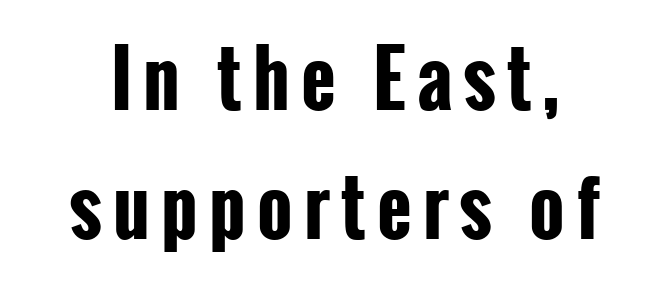
The image shows 75 px bold, condensed sans-serif type, upright; set centered, line spacing 1.72x, not underlined; low stroke contrast and a medium x-height.
